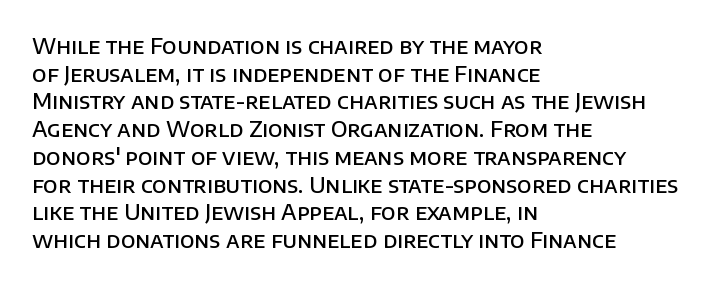
Q: Is the text bold? A: Semi-bold.
Q: Is the text italic (slanted)? A: No, it is upright.
Q: Is the text underlined? A: No.
Q: How is the paragraph aligned? A: Left-aligned.
Q: Is the spacing between letters normal or unusually wide? A: Normal.
Q: Is the spacing between lines tight, normal or loose? A: Normal.
